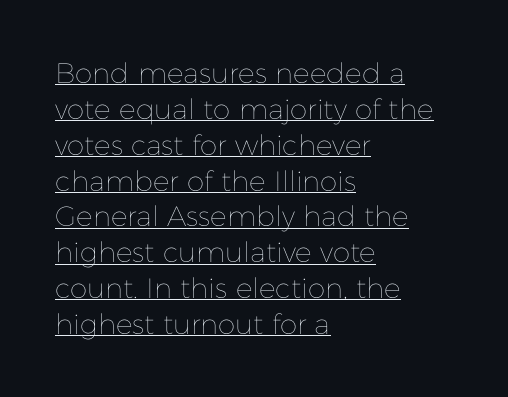
Horizontal bands of white between lines are of average thickness. Ink coverage per letter is moderate at most. Letter spacing: default. The text block is weighted toward the left margin, trailing off unevenly rightward.
